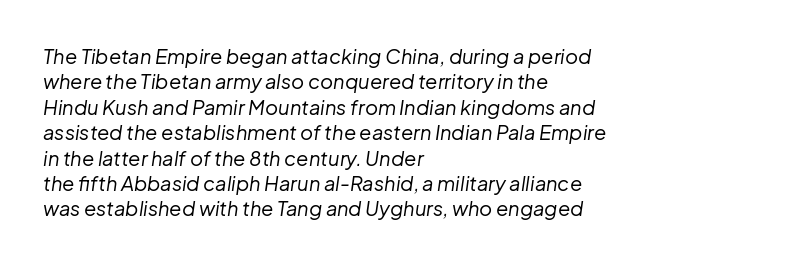
{"italic": "yes", "lean": "right", "slant_degrees": 8, "bold": "no", "underline": "no", "align": "left", "line_spacing": "normal", "line_spacing_ratio": 1.27, "letter_spacing": "normal", "letter_spacing_em": 0.0, "glyph_px": 20}
